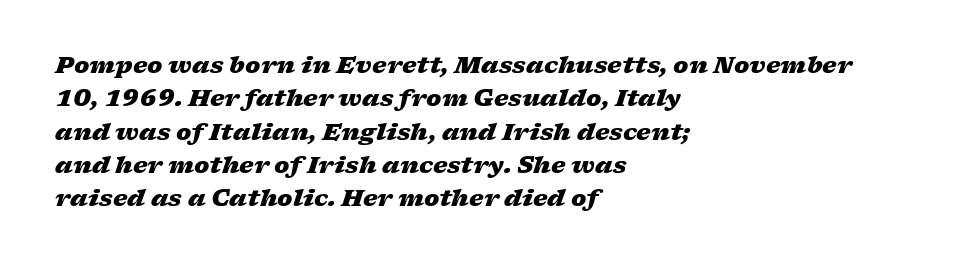
The image shows 23 px bold type, italic (leaning right); set left-aligned, normal line spacing (1.45x), normal letter spacing, not underlined.
